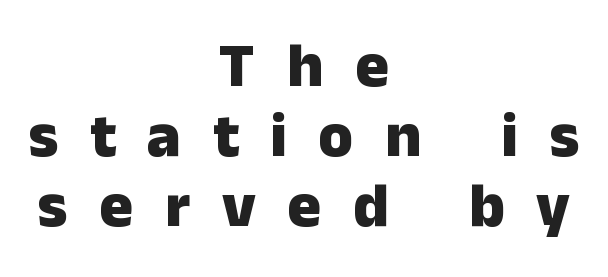
{"serif": "no", "italic": "no", "bold": "yes", "weight": "heavy", "width": "normal", "stroke_contrast": "low", "x_height": "medium", "monospaced": "no", "underline": "no", "align": "center", "line_spacing": "tight", "line_spacing_ratio": 1.11, "letter_spacing": "wide", "letter_spacing_em": 0.5, "glyph_px": 63}
